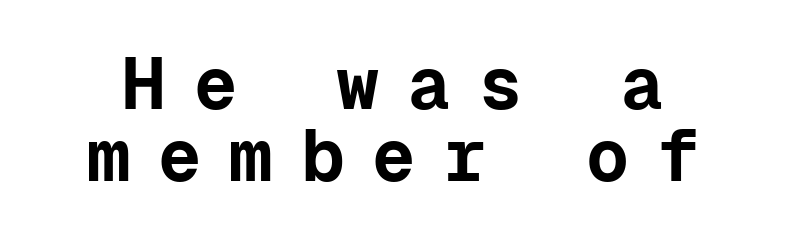
{"serif": "no", "italic": "no", "bold": "yes", "weight": "bold", "width": "normal", "stroke_contrast": "low", "x_height": "medium", "monospaced": "yes", "underline": "no", "line_spacing": "tight", "line_spacing_ratio": 1.0, "letter_spacing": "wide", "letter_spacing_em": 0.39, "glyph_px": 72}
